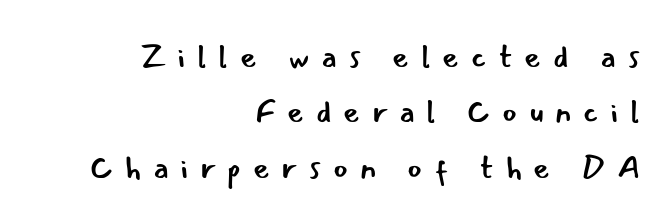
Q: Is the text bold? A: No.
Q: Is the text italic (slanted)? A: No, it is upright.
Q: Is the typeface a serif or a sans-serif typeface? A: Sans-serif.
Q: Is the text underlined? A: No.
Q: How is the paragraph aligned? A: Right-aligned.
Q: Is the spacing between letters normal or unusually wide? A: Unusually wide.
Q: Width (condensed, normal, or wide)? A: Normal.
Q: Stroke contrast? A: Low.
Q: x-height? A: Small.
Q: Monospaced? A: No.
